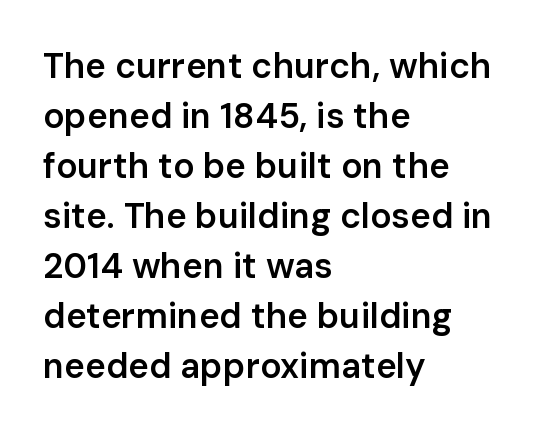
{"serif": "no", "italic": "no", "bold": "semi", "weight": "semibold", "width": "normal", "stroke_contrast": "low", "x_height": "medium", "monospaced": "no", "underline": "no", "align": "left", "line_spacing": "normal", "line_spacing_ratio": 1.43, "letter_spacing": "normal", "letter_spacing_em": 0.0, "glyph_px": 35}
